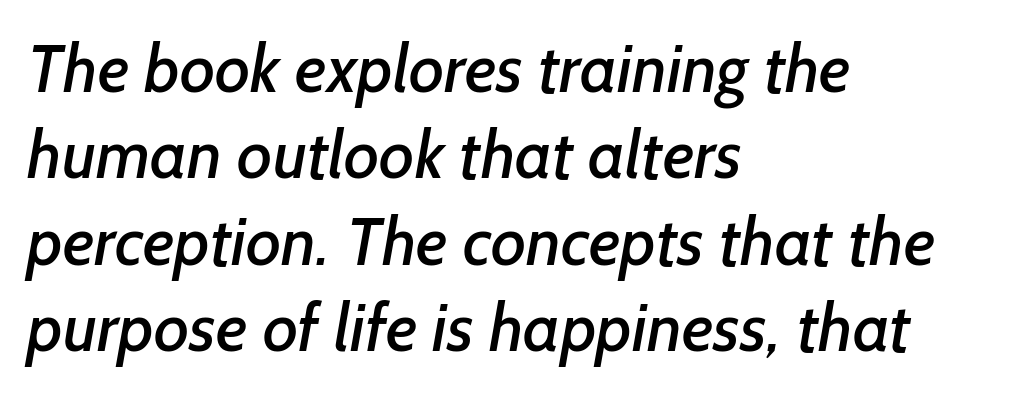
{"serif": "no", "width": "normal", "stroke_contrast": "low", "x_height": "medium", "monospaced": "no", "underline": "no", "align": "left", "line_spacing": "normal", "line_spacing_ratio": 1.29, "letter_spacing": "normal", "letter_spacing_em": 0.0, "glyph_px": 67}
